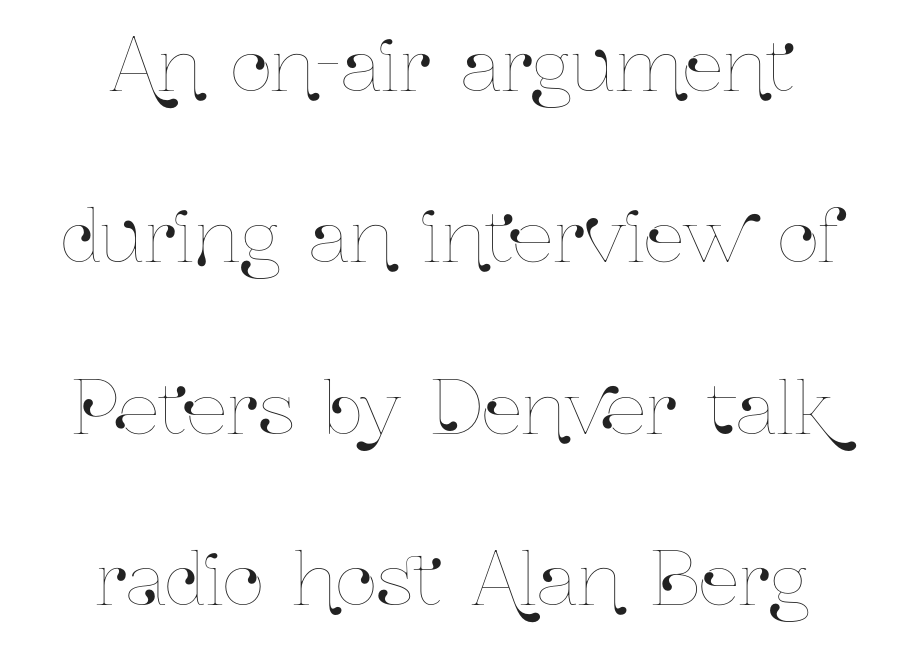
A bare baseline throughout the passage. Line starts and ends both wander, symmetrically. Characters follow at the spacing the type designer built in. Leading is clearly above the norm, producing a sparse column. Italic? Not at all — the glyphs are vertical. The rendering uses natural spacing where letterforms have individual widths.
